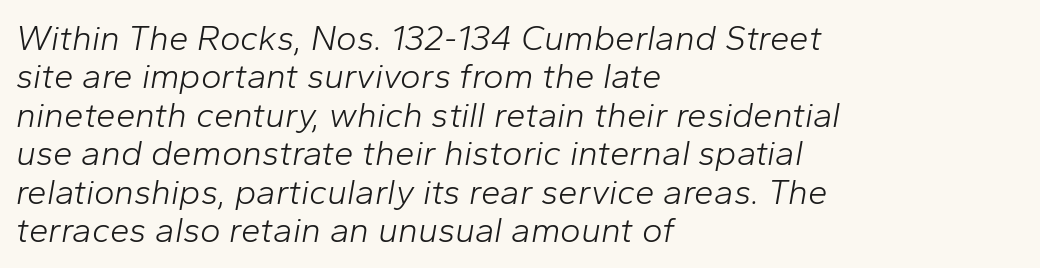
Does the leading feel generous? Not at all — it's pinched. Character widths vary here, with narrow letters taking less room than wide ones. Heaviness? Minimal to ordinary, like unemphasized prose. Posture: slanted. Glance below the letters and you will spot only blank space. Spacing between characters is what you'd get straight out of the box.
